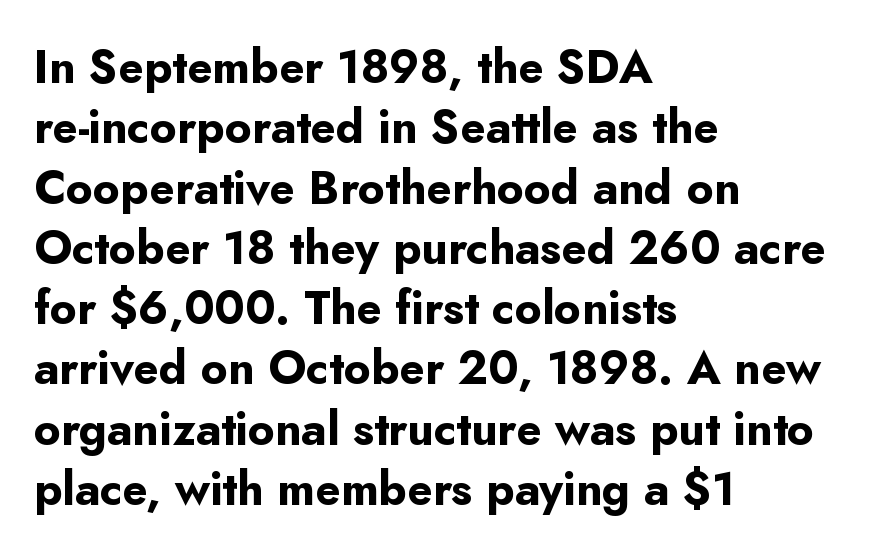
The image shows 46 px bold sans-serif type, upright; set left-aligned, normal line spacing (1.31x), normal letter spacing, not underlined; low stroke contrast and a small x-height.
